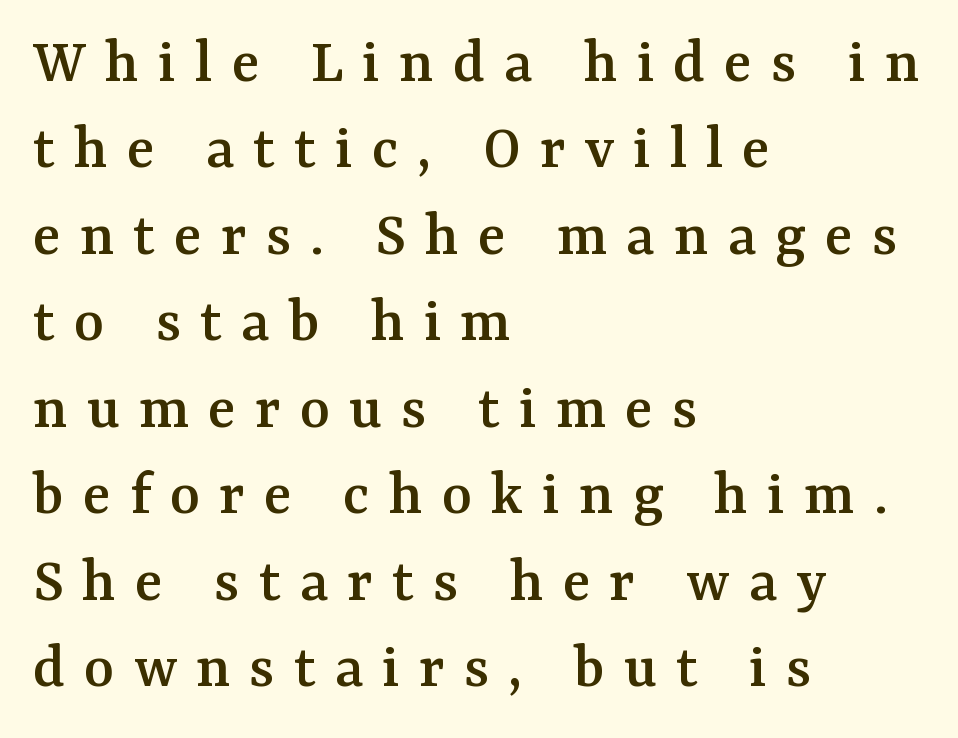
Q: Is the text italic (slanted)? A: No, it is upright.
Q: Is the typeface a serif or a sans-serif typeface? A: Serif.
Q: Is the text underlined? A: No.
Q: How is the paragraph aligned? A: Left-aligned.
Q: Is the spacing between letters normal or unusually wide? A: Unusually wide.
Q: Is the spacing between lines tight, normal or loose? A: Normal.
Q: Width (condensed, normal, or wide)? A: Normal.
Q: Stroke contrast? A: Medium.
Q: x-height? A: Medium.
Q: Monospaced? A: No.
